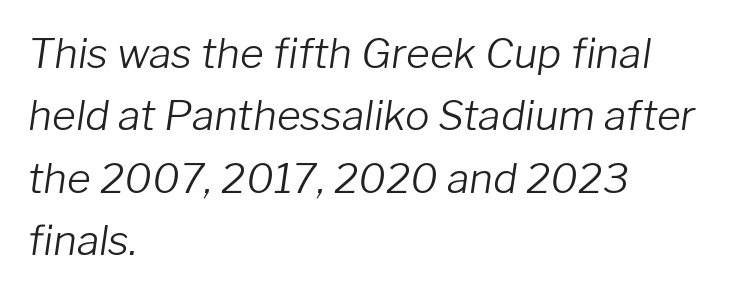
One glance says typical: line gaps are just what's usual. Proportional: the letters do not fall into vertical columns. The words here are not underlined. The letterforms sit at book weight or below. These lines keep a tight, regular rhythm from letter to letter.
